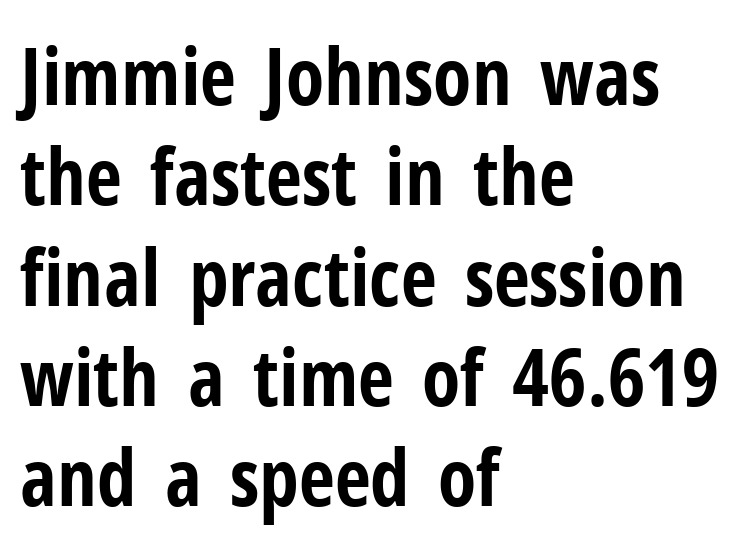
{"serif": "no", "italic": "no", "bold": "yes", "weight": "bold", "width": "condensed", "stroke_contrast": "low", "x_height": "medium", "monospaced": "no", "underline": "no", "align": "left", "line_spacing": "normal", "line_spacing_ratio": 1.27, "letter_spacing": "normal", "letter_spacing_em": 0.0, "glyph_px": 79}
